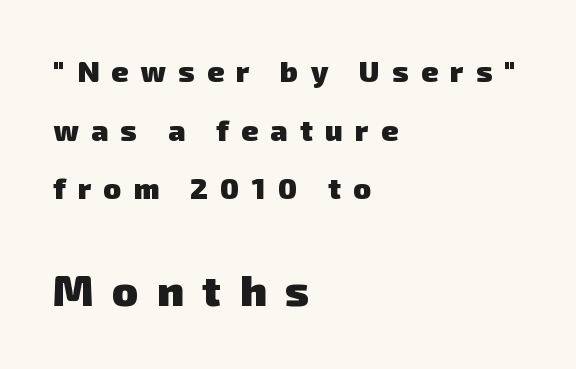
{"serif": "no", "bold": "yes", "weight": "heavy", "width": "normal", "stroke_contrast": "low", "x_height": "medium", "monospaced": "no", "underline": "no", "align": "left", "line_spacing": "loose", "line_spacing_ratio": 2.02, "letter_spacing": "wide", "letter_spacing_em": 0.43, "larger_block": "second", "size_ratio": 1.48, "glyph_px": 43}
